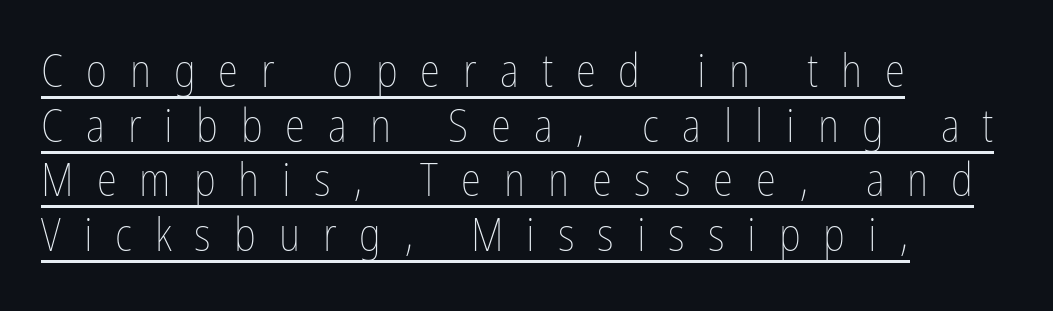
{"italic": "no", "bold": "no", "weight": "thin", "width": "condensed", "stroke_contrast": "low", "x_height": "medium", "monospaced": "no", "underline": "yes", "align": "left", "line_spacing_ratio": 1.19, "letter_spacing": "wide", "letter_spacing_em": 0.5, "glyph_px": 46}
